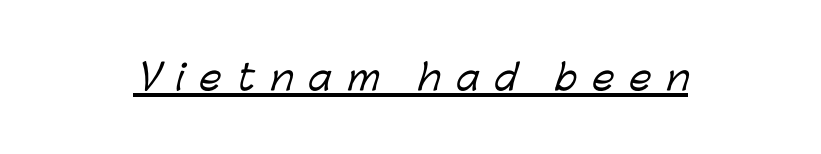
Q: Is the typeface a serif or a sans-serif typeface? A: Sans-serif.
Q: Is the text underlined? A: Yes.
Q: Is the spacing between letters normal or unusually wide? A: Unusually wide.
Q: Width (condensed, normal, or wide)? A: Normal.
Q: Stroke contrast? A: Low.
Q: x-height? A: Medium.
Q: Monospaced? A: No.
